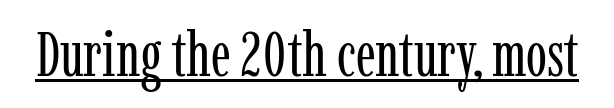
The image shows 63 px regular-weight, condensed serif type, upright; set normal letter spacing, underlined; low stroke contrast and a medium x-height.
